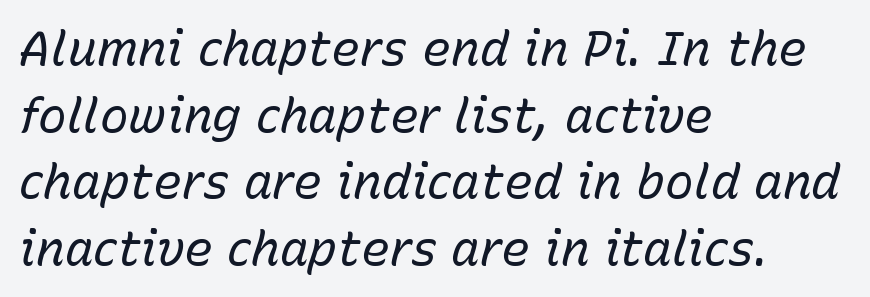
The strip under each line holds only bare page. Every character sits at an angle, as italics do. Looks like regular typesetting: each glyph gets only the width it needs. Words appear dense and cohesive because spacing is normal.
